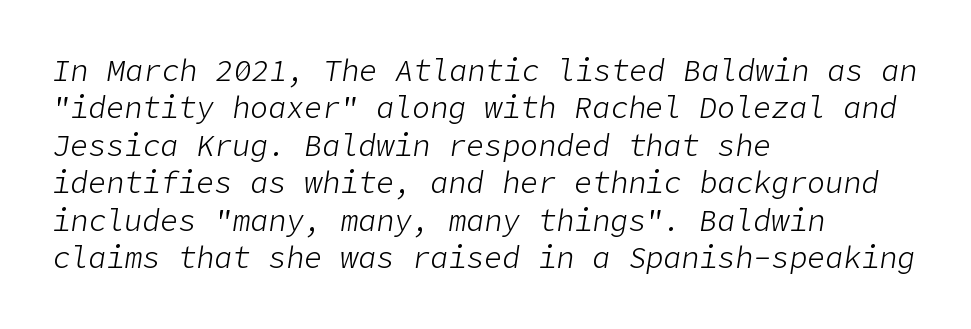
{"italic": "yes", "lean": "right", "slant_degrees": 9, "bold": "no", "weight": "light", "width": "normal", "stroke_contrast": "low", "x_height": "medium", "underline": "no", "align": "left", "line_spacing": "normal", "line_spacing_ratio": 1.25, "letter_spacing": "normal", "letter_spacing_em": 0.0, "glyph_px": 30}
